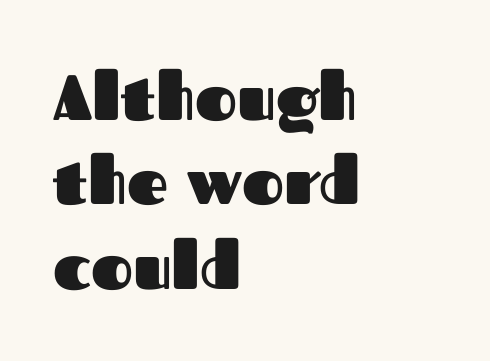
{"serif": "no", "italic": "no", "bold": "yes", "weight": "heavy", "width": "normal", "stroke_contrast": "medium", "x_height": "medium", "monospaced": "no", "underline": "no", "align": "left", "line_spacing": "normal", "line_spacing_ratio": 1.32, "letter_spacing": "normal", "letter_spacing_em": 0.0, "glyph_px": 64}
